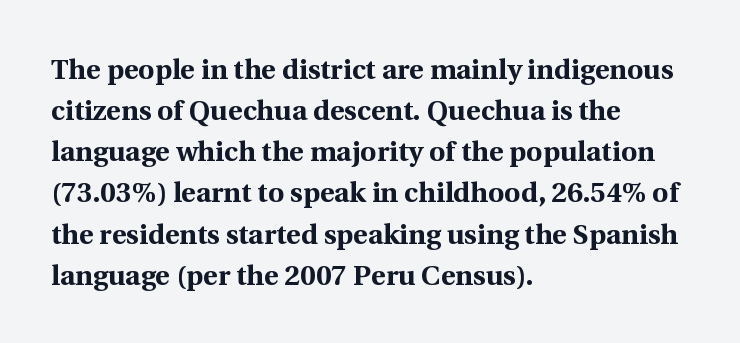
The image shows 28 px bold serif type, upright; set left-aligned, normal line spacing (1.47x), normal letter spacing, not underlined; a medium x-height.
